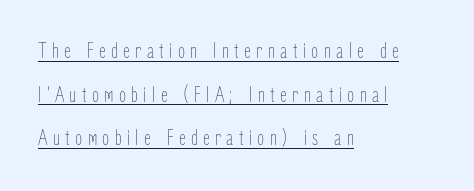
{"italic": "no", "bold": "no", "underline": "yes", "align": "left", "line_spacing": "loose", "line_spacing_ratio": 1.9, "letter_spacing": "wide", "letter_spacing_em": 0.23, "glyph_px": 23}
